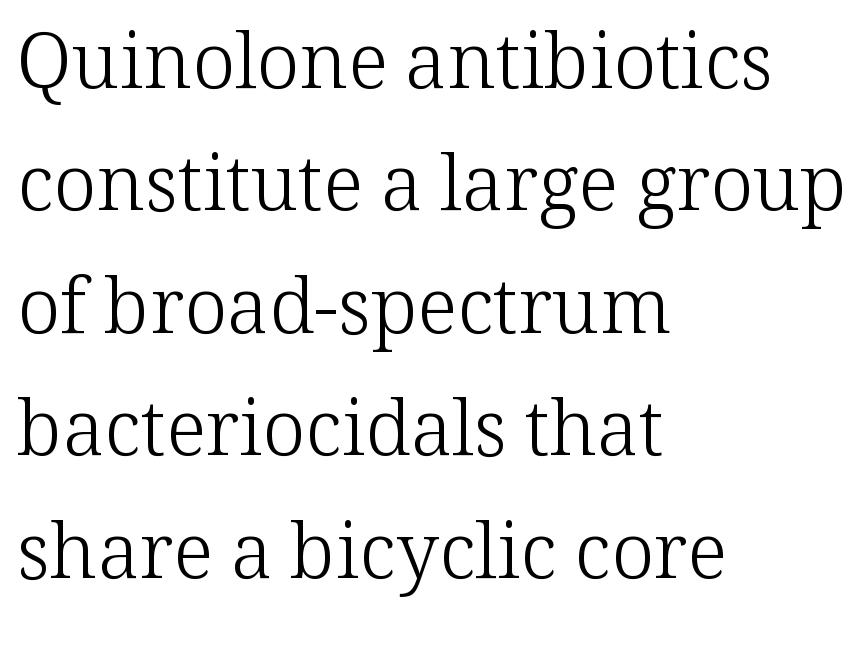
{"serif": "yes", "italic": "no", "bold": "no", "weight": "light", "width": "normal", "stroke_contrast": "low", "x_height": "medium", "monospaced": "no", "underline": "no", "align": "left", "line_spacing": "normal", "line_spacing_ratio": 1.59, "letter_spacing": "normal", "letter_spacing_em": 0.0, "glyph_px": 77}
